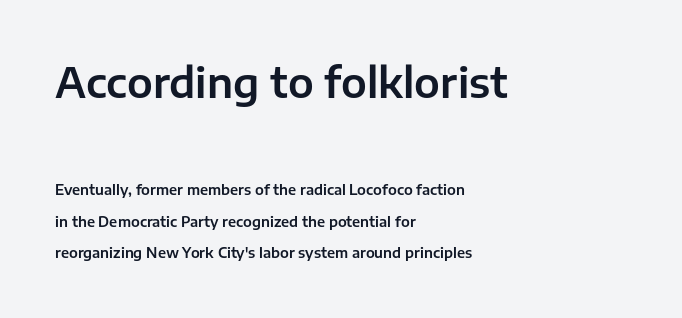
Proportional: the letters do not fall into vertical columns. The paragraph shown leans on its left margin. The passage shown is typeset with a sans-serif family. Anything drawn beneath the words? Only blank space. No extra tracking has been applied to these lines. When letters stand straight like this, we call the style roman or upright.
